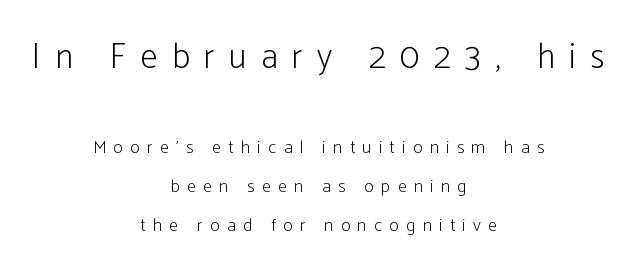
Q: Is the text bold? A: No.
Q: Is the text italic (slanted)? A: No, it is upright.
Q: Is the typeface a serif or a sans-serif typeface? A: Sans-serif.
Q: Is the text underlined? A: No.
Q: How is the paragraph aligned? A: Centered.
Q: Is the spacing between letters normal or unusually wide? A: Unusually wide.
Q: Is the spacing between lines tight, normal or loose? A: Loose.
Q: Which block of text is set in a larger size, the first (top) or the second (bottom)? A: The first (top) one.
Q: Width (condensed, normal, or wide)? A: Condensed.
Q: Stroke contrast? A: Low.
Q: x-height? A: Medium.
Q: Monospaced? A: No.
